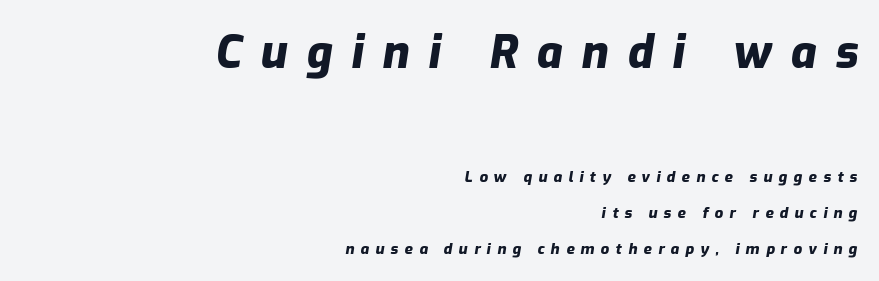
{"italic": "yes", "lean": "right", "slant_degrees": 9, "bold": "yes", "weight": "heavy", "width": "normal", "stroke_contrast": "low", "x_height": "medium", "monospaced": "no", "underline": "no", "align": "right", "line_spacing": "loose", "line_spacing_ratio": 2.4, "letter_spacing": "wide", "letter_spacing_em": 0.42, "larger_block": "first", "size_ratio": 3.0, "glyph_px": 45}
